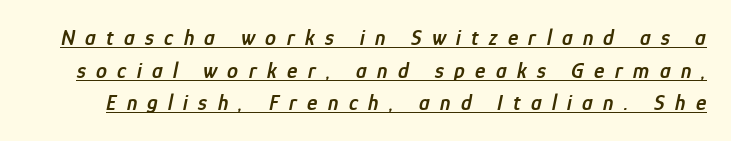
Q: Is the text bold? A: Semi-bold.
Q: Is the text italic (slanted)? A: Yes, it leans right by about 12 degrees.
Q: Is the text underlined? A: Yes.
Q: Is the spacing between letters normal or unusually wide? A: Unusually wide.
Q: Is the spacing between lines tight, normal or loose? A: Normal.
